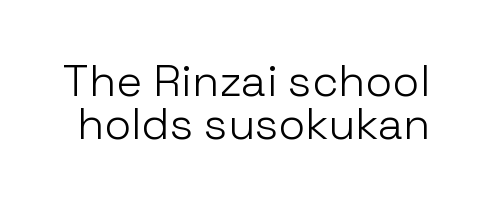
The image shows 44 px light sans-serif type, upright; set tight line spacing (0.98x), normal letter spacing, not underlined; low stroke contrast and a medium x-height.
